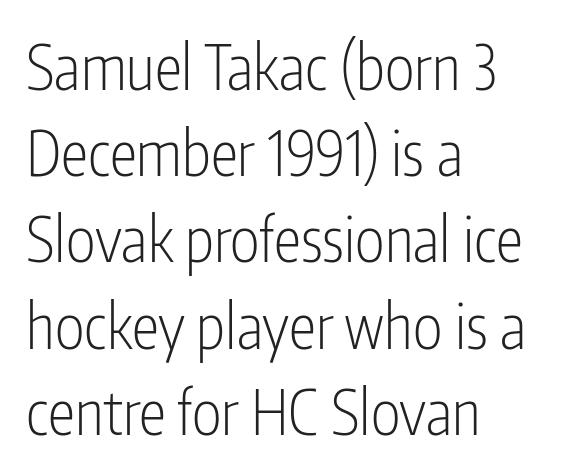
{"serif": "no", "italic": "no", "bold": "no", "weight": "light", "width": "condensed", "stroke_contrast": "low", "x_height": "medium", "monospaced": "no", "underline": "no", "align": "left", "line_spacing": "normal", "line_spacing_ratio": 1.39, "letter_spacing": "normal", "letter_spacing_em": 0.0, "glyph_px": 62}
